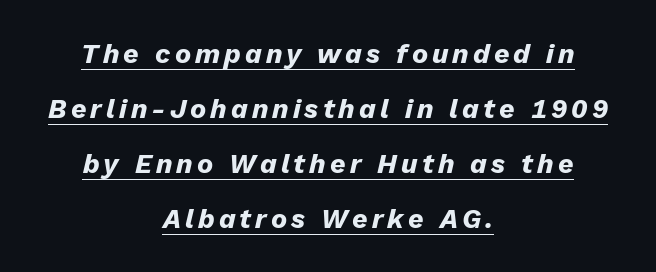
Does the lettering tilt? It does — this is italic. The face used here appears with an underline applied. This block would shrink considerably if given ordinary leading; it's expanded now. Teacher's note: observe the equal gaps on both sides — that is centered alignment. Heavy, bold letterforms.
